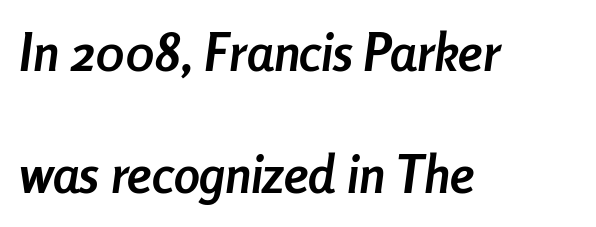
Q: Is the text bold? A: Yes.
Q: Is the text italic (slanted)? A: Yes, it leans right by about 8 degrees.
Q: Is the text underlined? A: No.
Q: How is the paragraph aligned? A: Left-aligned.
Q: Is the spacing between letters normal or unusually wide? A: Normal.
Q: Is the spacing between lines tight, normal or loose? A: Loose.
Q: Width (condensed, normal, or wide)? A: Condensed.
Q: Stroke contrast? A: Low.
Q: x-height? A: Medium.
Q: Monospaced? A: No.
